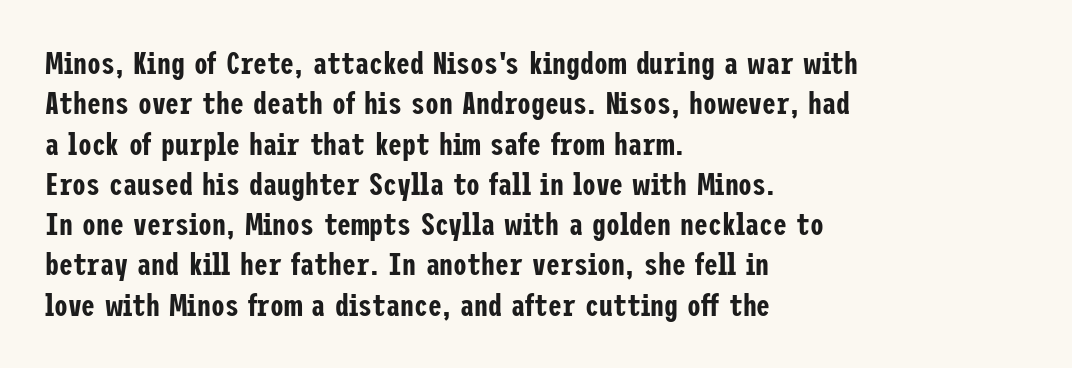
The image shows 31 px condensed sans-serif type, upright; set left-aligned, normal line spacing (1.3x), normal letter spacing, not underlined; low stroke contrast and a medium x-height.
